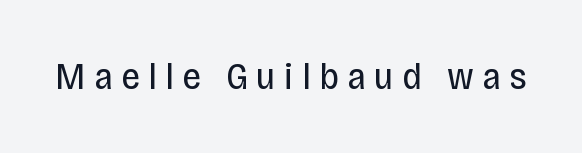
{"serif": "no", "italic": "no", "bold": "no", "weight": "regular", "width": "condensed", "stroke_contrast": "low", "x_height": "large", "monospaced": "no", "underline": "no", "letter_spacing": "wide", "letter_spacing_em": 0.22, "glyph_px": 38}
